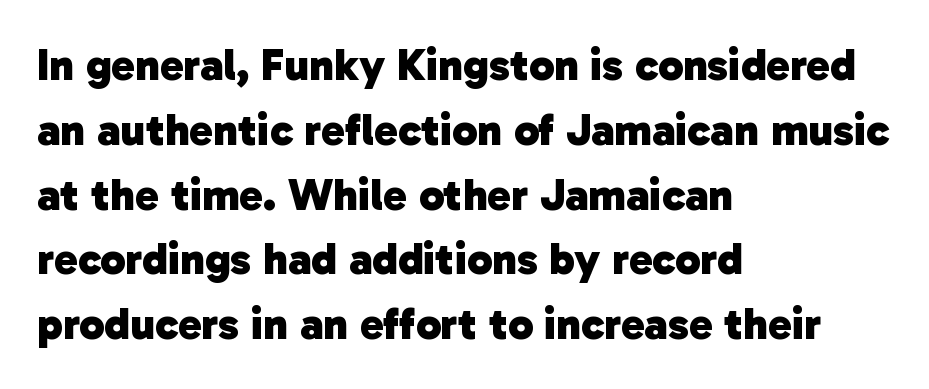
The image shows 45 px heavy sans-serif type; set left-aligned, normal line spacing (1.44x), normal letter spacing, not underlined; low stroke contrast and a medium x-height.
